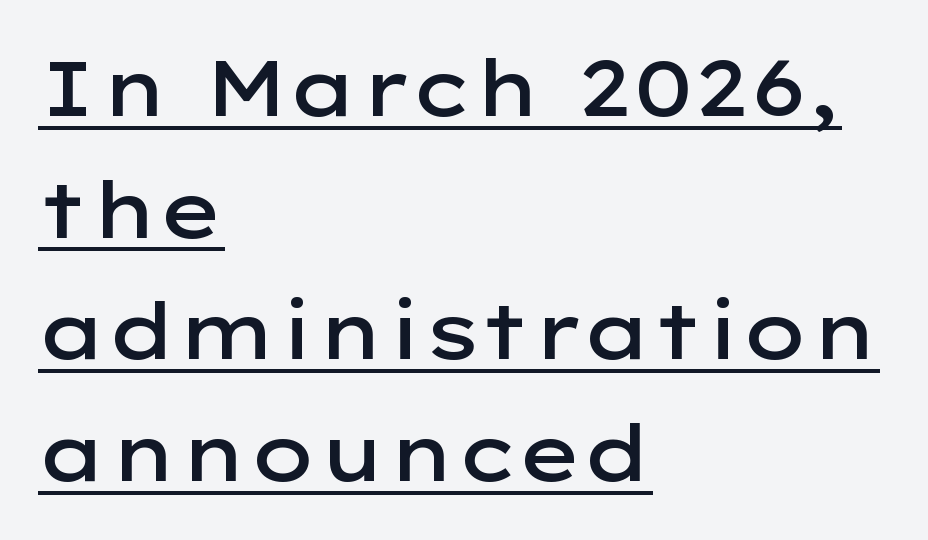
Inter-character spacing is left at the font's built-in metrics. I'd call this a sans setting — the letters go barefoot. Rendered with straight, roman letterforms. Varying glyph widths throughout — classic text-font behaviour. The compositor pushed each line to the left boundary. Notice the strokes are somewhat thickened but not fully heavy: this is a semibold.
